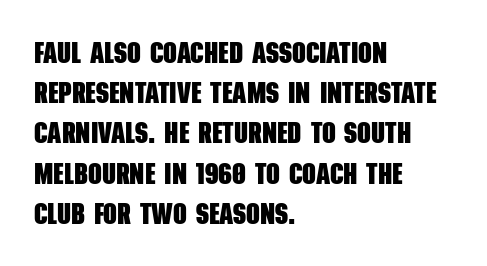
The space beneath each line is pristine and unruled. If you drew a ruler down the left edge, every line would touch it. This sample keeps an unexceptional amount of space between lines. Each glyph is drawn with heavy, bold strokes. Note the varied advance widths — an 'i' is clearly narrower than an 'm'.
